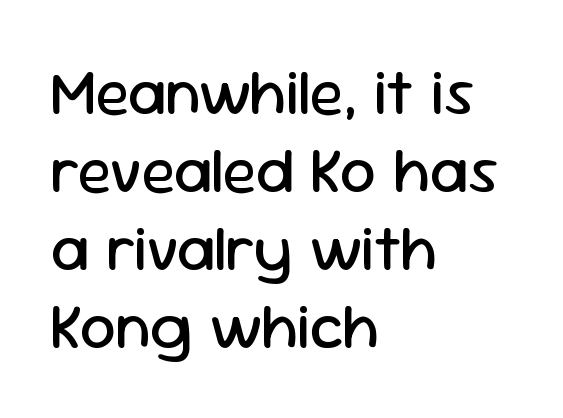
The tracking reads as untouched default to a designer's eye. Horizontally, the lines are justified to the leading edge only. Anything drawn beneath the words? Only blank space. The lettering holds an erect, upright posture throughout.
